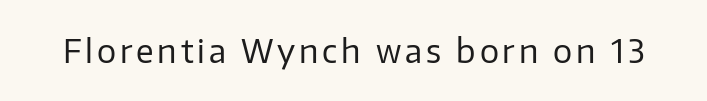
The image shows 32 px regular-weight sans-serif type, upright; set not underlined; low stroke contrast and a medium x-height.
